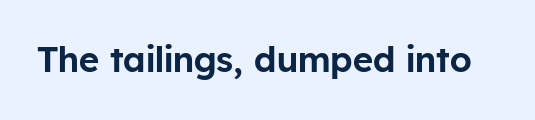
The words here are not underlined. Posture: upright roman. Each letter's strokes conclude bluntly, with no projecting serifs. Spacing between characters is what you'd get straight out of the box.
